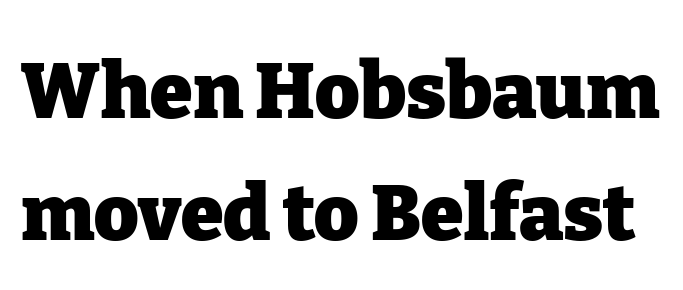
These lines are rendered in a variable-pitch font. Yep, those are serifs on the letters. Caption: bold face, heavy strokes. Nope, not italic — everything's standing straight. Honestly, the row spacing looks completely unremarkable.
